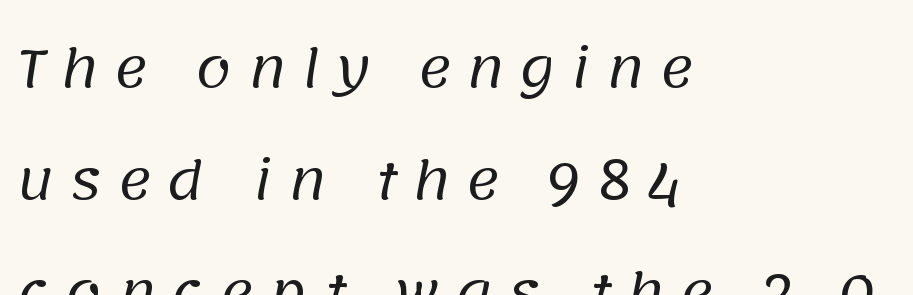
{"serif": "no", "bold": "no", "weight": "regular", "width": "normal", "stroke_contrast": "low", "x_height": "large", "monospaced": "no", "underline": "no", "align": "left", "line_spacing": "loose", "line_spacing_ratio": 2.15, "letter_spacing": "wide", "letter_spacing_em": 0.29, "glyph_px": 52}
